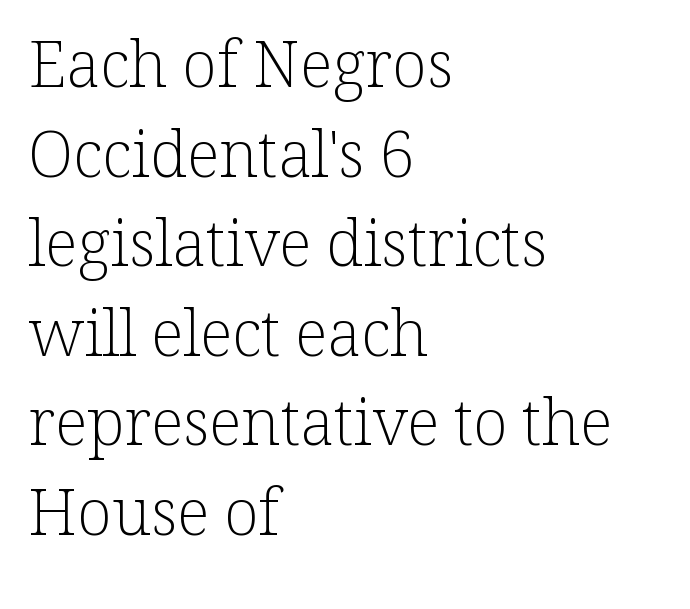
In terms of leading, this rendering sits right in the middle. Bold? No — there's no thickening of the strokes. Tall strokes in this sample are plumb rather than angled. Standard letterfit; no display-style spreading of the glyphs. Stroke terminals: seriffed. The paragraph has a hard left edge and a soft right edge.
